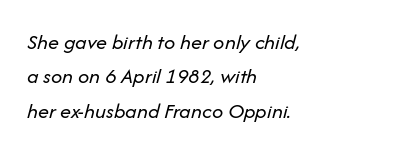
Q: Is the text bold? A: No.
Q: Is the text italic (slanted)? A: Yes, it leans right by about 14 degrees.
Q: Is the text underlined? A: No.
Q: How is the paragraph aligned? A: Left-aligned.
Q: Is the spacing between letters normal or unusually wide? A: Normal.
Q: Is the spacing between lines tight, normal or loose? A: Normal.
